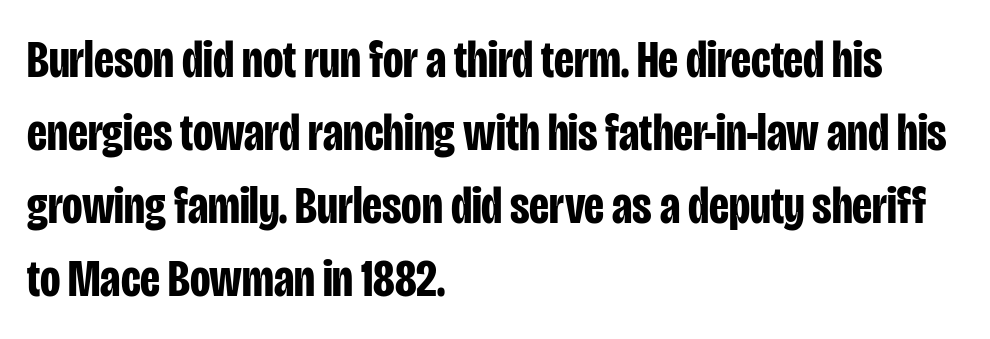
Q: Is the text bold? A: Yes.
Q: Is the text italic (slanted)? A: No, it is upright.
Q: Is the typeface a serif or a sans-serif typeface? A: Sans-serif.
Q: Is the text underlined? A: No.
Q: How is the paragraph aligned? A: Left-aligned.
Q: Is the spacing between letters normal or unusually wide? A: Normal.
Q: Is the spacing between lines tight, normal or loose? A: Normal.
Q: Width (condensed, normal, or wide)? A: Condensed.
Q: Stroke contrast? A: Low.
Q: x-height? A: Large.
Q: Monospaced? A: No.
